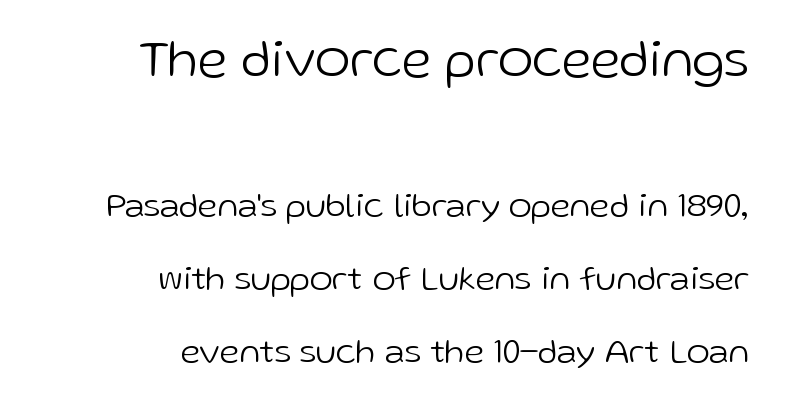
Between one letter and the next there's only the usual sliver of space. The typesetter chose a ragged-left arrangement here. Whoever set this chose breathing room over compactness in the vertical rhythm. Character widths vary here, with narrow letters taking less room than wide ones. If you squint, the top block still reads clearly — it's the larger of the two.
